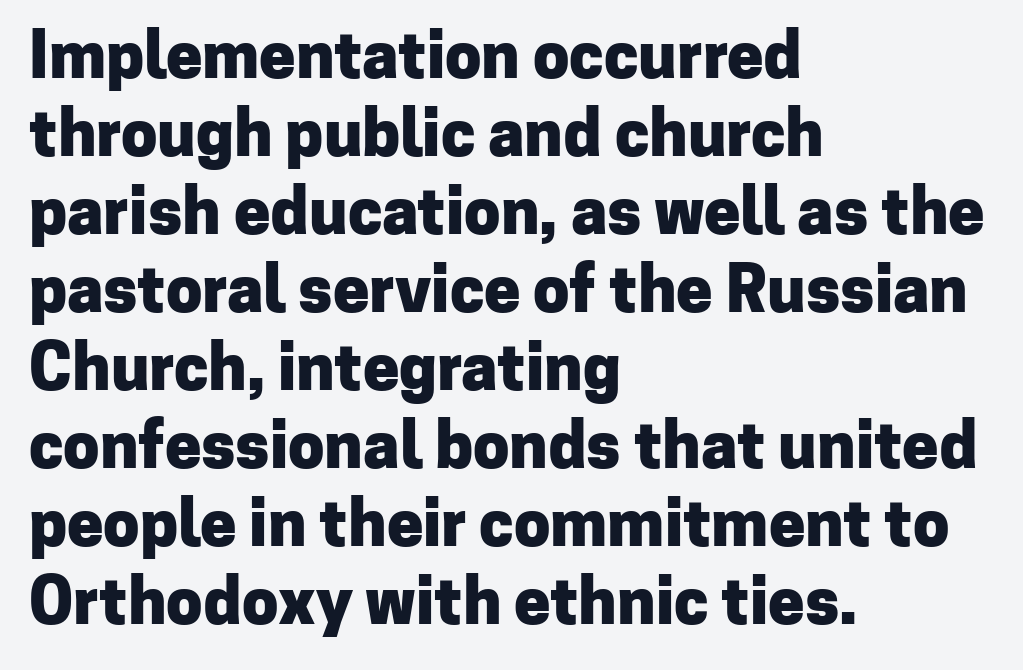
The image shows 65 px heavy sans-serif type, upright; set left-aligned, line spacing 1.2x, normal letter spacing, not underlined; low stroke contrast and a medium x-height.
